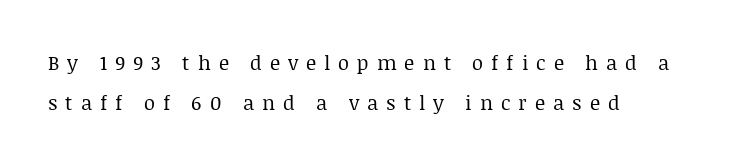
Q: Is the text bold? A: No.
Q: Is the text italic (slanted)? A: No, it is upright.
Q: Is the text underlined? A: No.
Q: How is the paragraph aligned? A: Left-aligned.
Q: Is the spacing between letters normal or unusually wide? A: Unusually wide.
Q: Is the spacing between lines tight, normal or loose? A: Loose.
